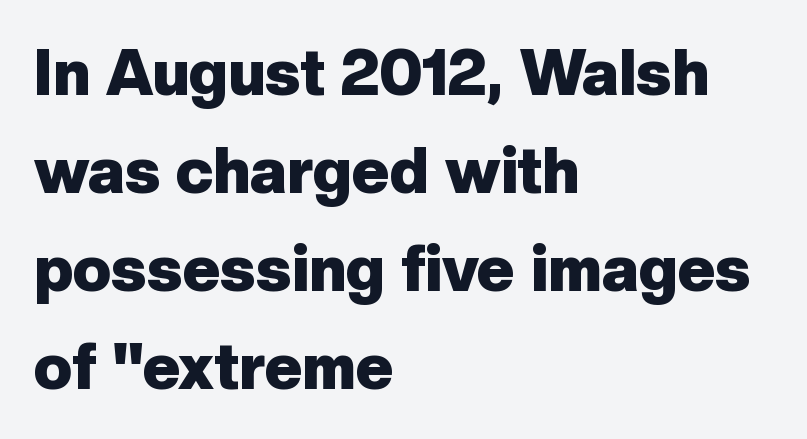
Q: Is the text bold? A: Yes.
Q: Is the text italic (slanted)? A: No, it is upright.
Q: Is the typeface a serif or a sans-serif typeface? A: Sans-serif.
Q: Is the text underlined? A: No.
Q: How is the paragraph aligned? A: Left-aligned.
Q: Is the spacing between letters normal or unusually wide? A: Normal.
Q: Is the spacing between lines tight, normal or loose? A: Normal.
Q: Width (condensed, normal, or wide)? A: Normal.
Q: Stroke contrast? A: Low.
Q: x-height? A: Medium.
Q: Monospaced? A: No.
